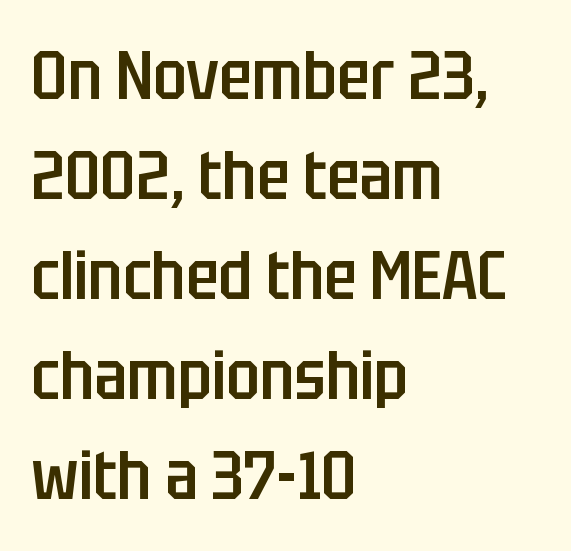
The image shows 68 px semibold, condensed sans-serif type, upright; set left-aligned, normal line spacing (1.47x), normal letter spacing, not underlined; low stroke contrast and a large x-height.
